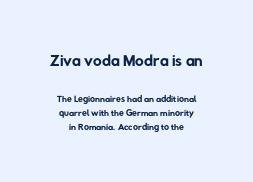
Underline: absent. Bigger letters appear in the top chunk; the bottom chunk is reduced. Notice how the passage keeps no hard edge, just a central spine. Closely set lines give the paragraph a compact silhouette. A typesetter would call this zero additional tracking.
